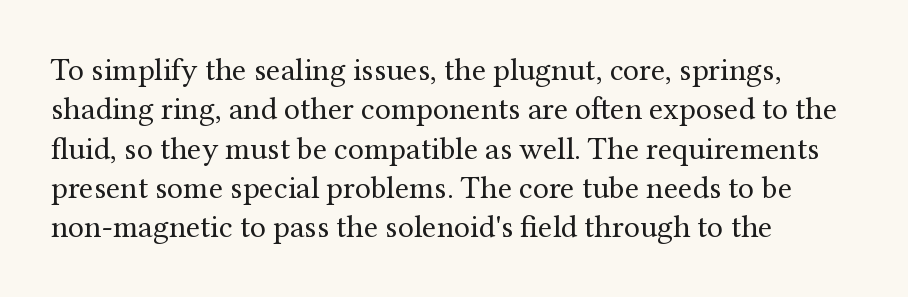
{"serif": "yes", "italic": "no", "bold": "no", "weight": "regular", "width": "normal", "stroke_contrast": "medium", "x_height": "medium", "monospaced": "no", "underline": "no", "align": "left", "line_spacing_ratio": 1.23, "letter_spacing": "normal", "letter_spacing_em": 0.0, "glyph_px": 32}
